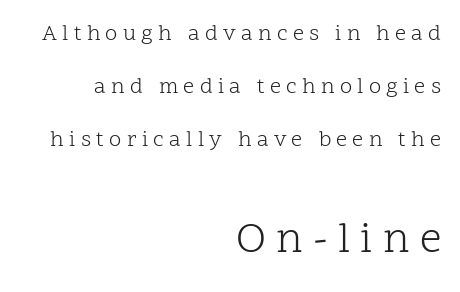
The image shows 43 px light serif type, upright; set right-aligned, loose line spacing (2.41x), unusually wide letter spacing (+0.24 em), not underlined; the second (bottom) block is 1.95x larger; low stroke contrast and a medium x-height.
